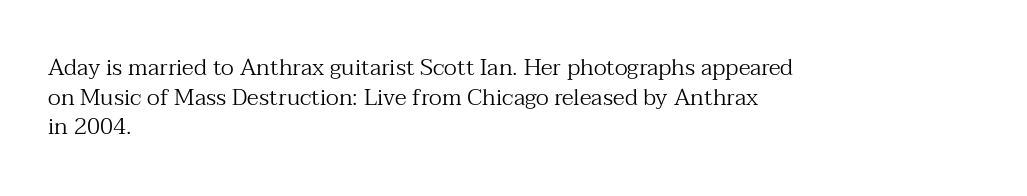
The image shows 23 px text type, upright; set left-aligned, normal line spacing (1.29x), normal letter spacing, not underlined.
